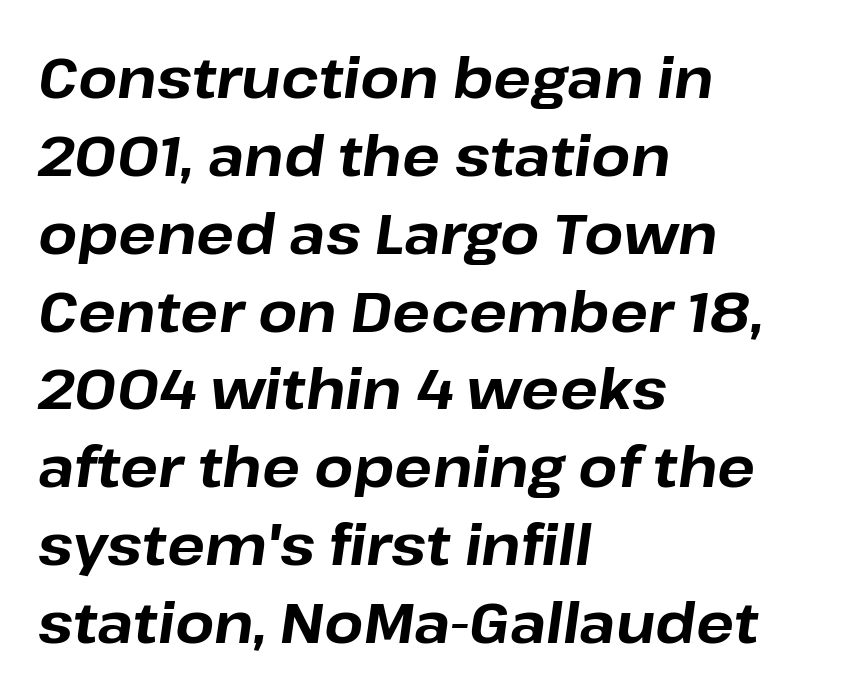
The image shows 56 px bold type, italic (leaning right); set left-aligned, normal line spacing (1.39x), normal letter spacing, not underlined; low stroke contrast and a medium x-height.
